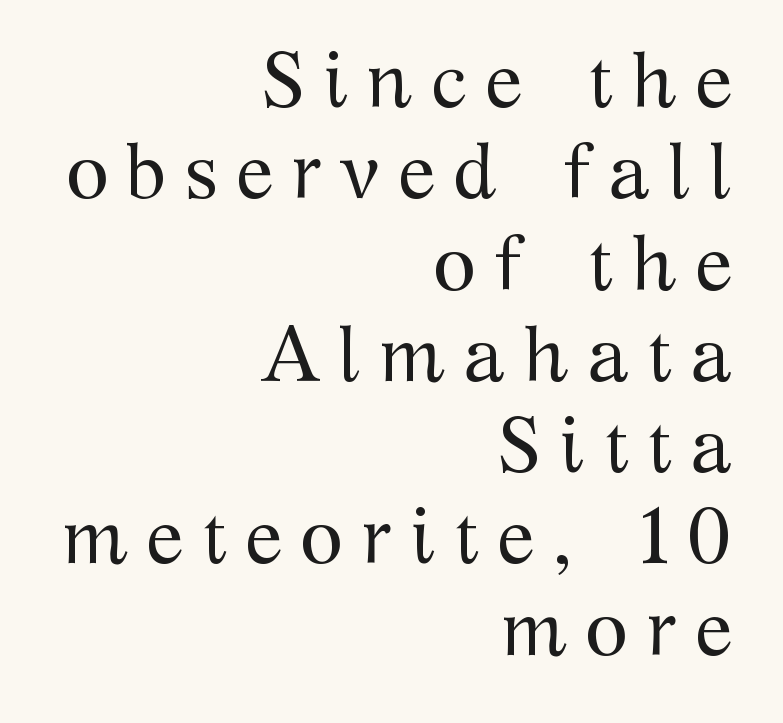
Q: Is the text bold? A: No.
Q: Is the text italic (slanted)? A: No, it is upright.
Q: Is the typeface a serif or a sans-serif typeface? A: Serif.
Q: Is the text underlined? A: No.
Q: How is the paragraph aligned? A: Right-aligned.
Q: Is the spacing between letters normal or unusually wide? A: Unusually wide.
Q: Width (condensed, normal, or wide)? A: Normal.
Q: Stroke contrast? A: Medium.
Q: x-height? A: Medium.
Q: Monospaced? A: No.
